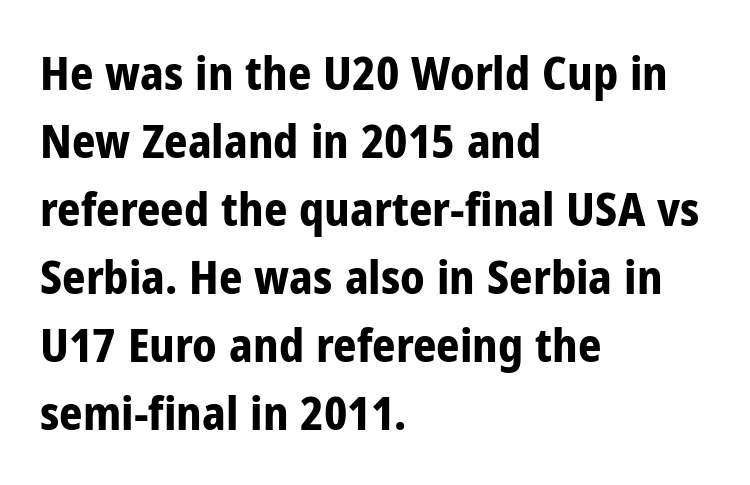
Q: Is the text bold? A: Yes.
Q: Is the text italic (slanted)? A: No, it is upright.
Q: Is the typeface a serif or a sans-serif typeface? A: Sans-serif.
Q: Is the text underlined? A: No.
Q: How is the paragraph aligned? A: Left-aligned.
Q: Is the spacing between letters normal or unusually wide? A: Normal.
Q: Is the spacing between lines tight, normal or loose? A: Normal.
Q: Width (condensed, normal, or wide)? A: Condensed.
Q: Stroke contrast? A: Low.
Q: x-height? A: Medium.
Q: Monospaced? A: No.
